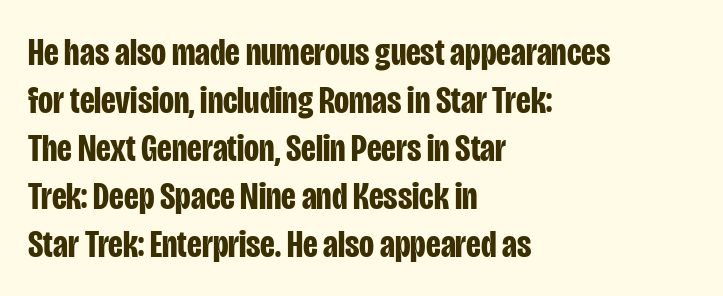
{"serif": "no", "italic": "no", "bold": "yes", "weight": "bold", "width": "condensed", "stroke_contrast": "low", "x_height": "large", "monospaced": "no", "underline": "no", "align": "left", "line_spacing_ratio": 1.23, "letter_spacing": "normal", "letter_spacing_em": 0.0, "glyph_px": 39}
